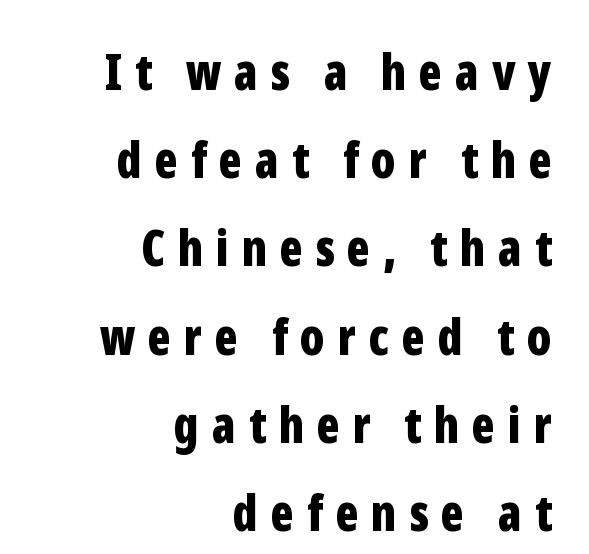
The image shows 49 px bold, condensed sans-serif type, upright; set right-aligned, line spacing 1.8x, unusually wide letter spacing (+0.26 em), not underlined; low stroke contrast and a medium x-height.
